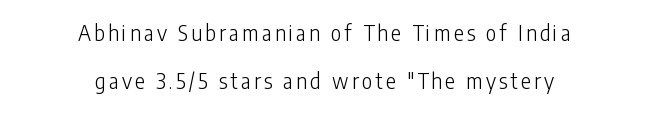
Q: Is the text bold? A: No.
Q: Is the text italic (slanted)? A: No, it is upright.
Q: Is the text underlined? A: No.
Q: How is the paragraph aligned? A: Centered.
Q: Is the spacing between lines tight, normal or loose? A: Loose.
